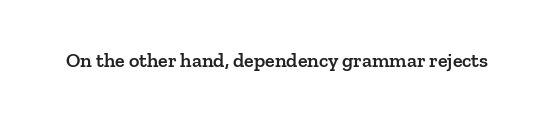
{"italic": "no", "bold": "semi", "underline": "no", "letter_spacing": "normal", "letter_spacing_em": 0.0, "glyph_px": 20}
